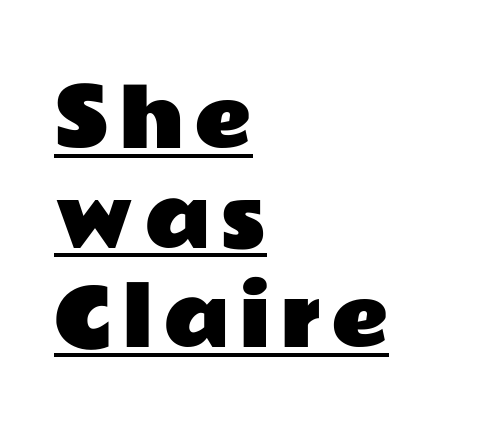
The image shows 79 px wide sans-serif type, upright; set left-aligned, normal line spacing (1.26x), underlined; low stroke contrast and a medium x-height.
